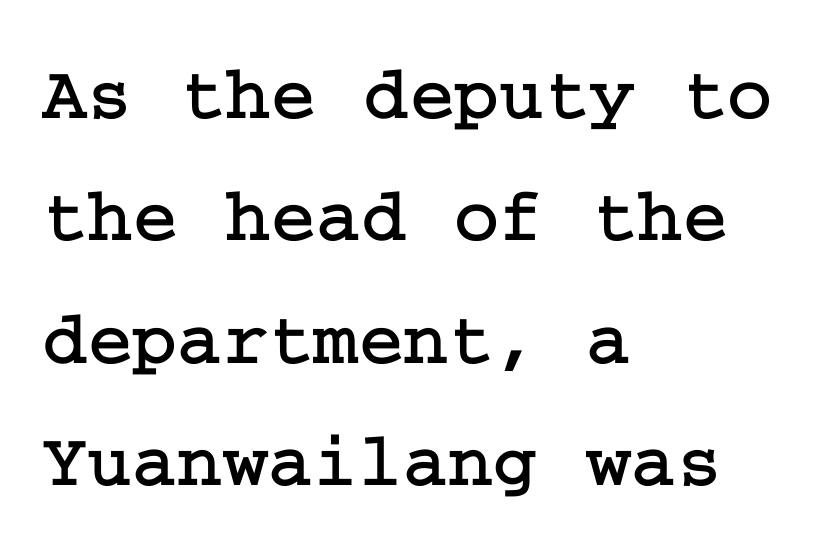
The baseline area is clear. A typesetter would call this zero additional tracking. The lettering stays uniformly vertical, giving the passage a roman look. The text block is weighted toward the left margin, trailing off unevenly rightward.
